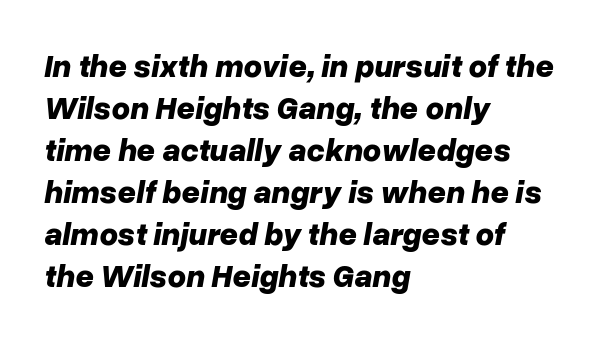
Q: Is the text bold? A: Yes.
Q: Is the text italic (slanted)? A: Yes, it leans right by about 10 degrees.
Q: Is the text underlined? A: No.
Q: How is the paragraph aligned? A: Left-aligned.
Q: Is the spacing between letters normal or unusually wide? A: Normal.
Q: Is the spacing between lines tight, normal or loose? A: Normal.
Q: Width (condensed, normal, or wide)? A: Normal.
Q: Stroke contrast? A: Low.
Q: x-height? A: Medium.
Q: Monospaced? A: No.
